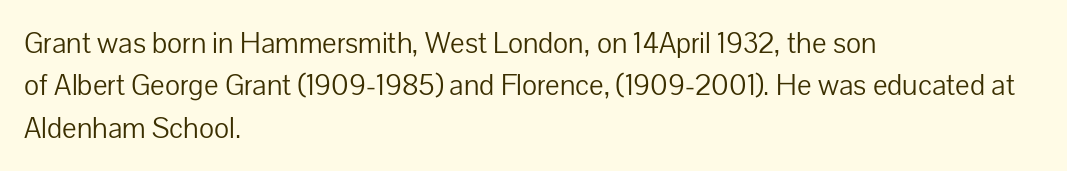
The image shows 29 px light sans-serif type, upright; set left-aligned, normal line spacing (1.46x), normal letter spacing, not underlined; low stroke contrast and a medium x-height.
